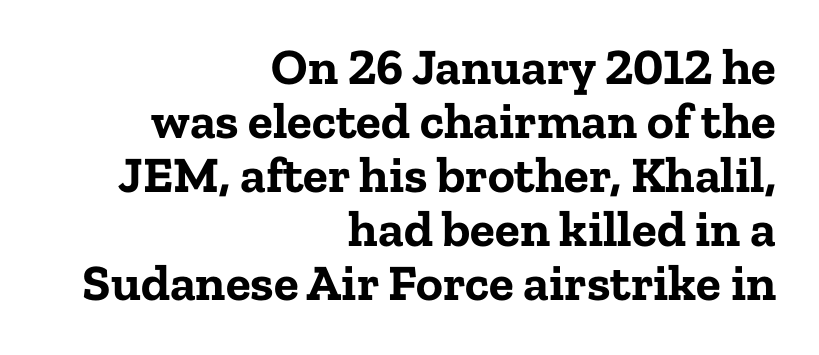
The image shows 51 px bold serif type, upright; set right-aligned, tight line spacing (1.06x), normal letter spacing, not underlined; low stroke contrast and a medium x-height.
